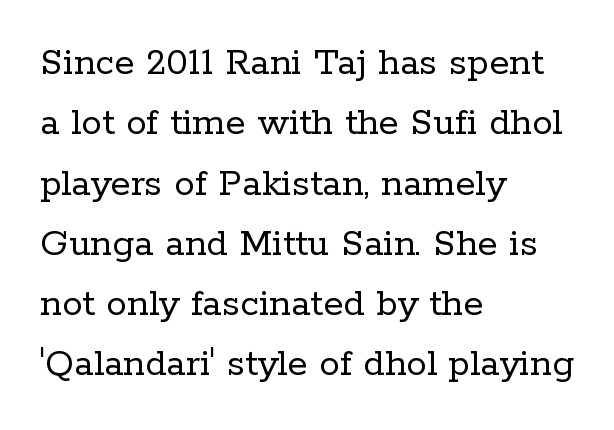
{"serif": "yes", "italic": "no", "bold": "no", "weight": "regular", "width": "normal", "stroke_contrast": "low", "x_height": "medium", "monospaced": "no", "underline": "no", "align": "left", "line_spacing": "normal", "line_spacing_ratio": 1.47, "letter_spacing": "normal", "letter_spacing_em": 0.0, "glyph_px": 41}
